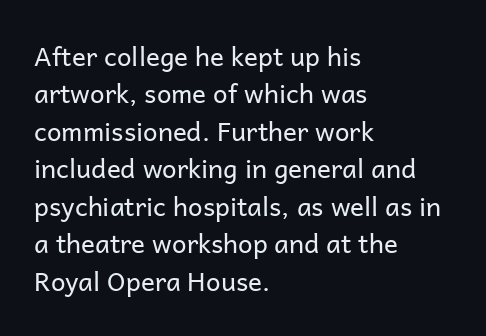
Is the letter spacing exaggerated? No — it looks like the ordinary default. This block has exactly the height ordinary leading produces. This is the regular roman posture of the typeface. Weight: not bold — regular or lighter.
